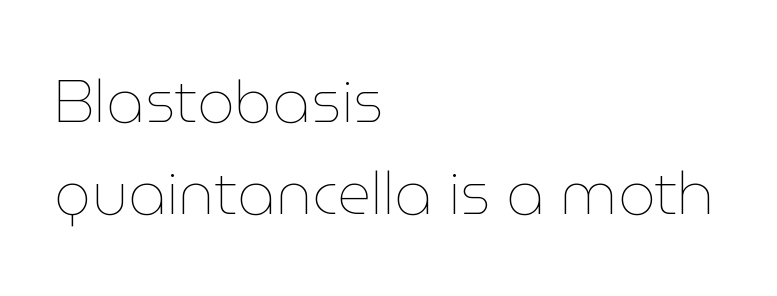
Q: Is the text bold? A: No.
Q: Is the text italic (slanted)? A: No, it is upright.
Q: Is the text underlined? A: No.
Q: How is the paragraph aligned? A: Left-aligned.
Q: Is the spacing between letters normal or unusually wide? A: Normal.
Q: Is the spacing between lines tight, normal or loose? A: Normal.
Q: Width (condensed, normal, or wide)? A: Normal.
Q: Stroke contrast? A: Low.
Q: x-height? A: Medium.
Q: Monospaced? A: No.
